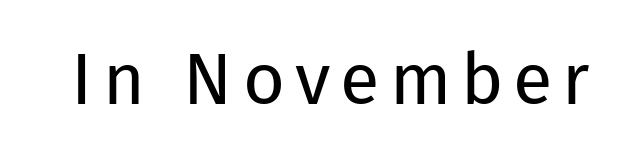
Q: Is the text bold? A: No.
Q: Is the text italic (slanted)? A: No, it is upright.
Q: Is the typeface a serif or a sans-serif typeface? A: Sans-serif.
Q: Is the text underlined? A: No.
Q: Width (condensed, normal, or wide)? A: Normal.
Q: Stroke contrast? A: Low.
Q: x-height? A: Medium.
Q: Monospaced? A: No.
